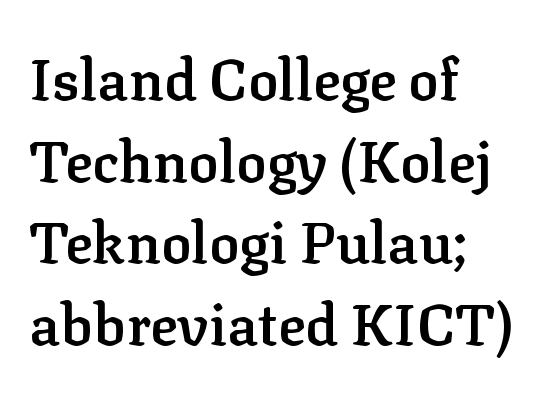
{"serif": "yes", "italic": "no", "bold": "semi", "weight": "semibold", "width": "normal", "stroke_contrast": "low", "x_height": "medium", "monospaced": "no", "underline": "no", "align": "left", "line_spacing": "normal", "line_spacing_ratio": 1.43, "letter_spacing": "normal", "letter_spacing_em": 0.0, "glyph_px": 57}
